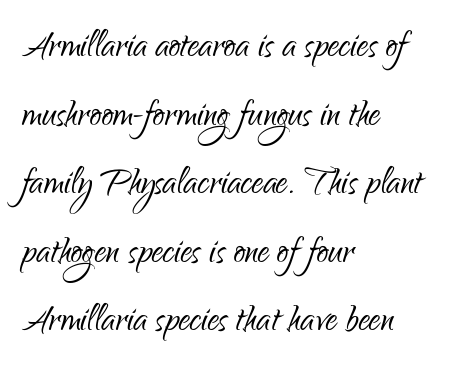
{"serif": "no", "bold": "no", "weight": "light", "width": "condensed", "stroke_contrast": "low", "x_height": "small", "monospaced": "no", "underline": "no", "align": "left", "line_spacing": "normal", "line_spacing_ratio": 1.49, "letter_spacing": "normal", "letter_spacing_em": 0.0, "glyph_px": 46}
